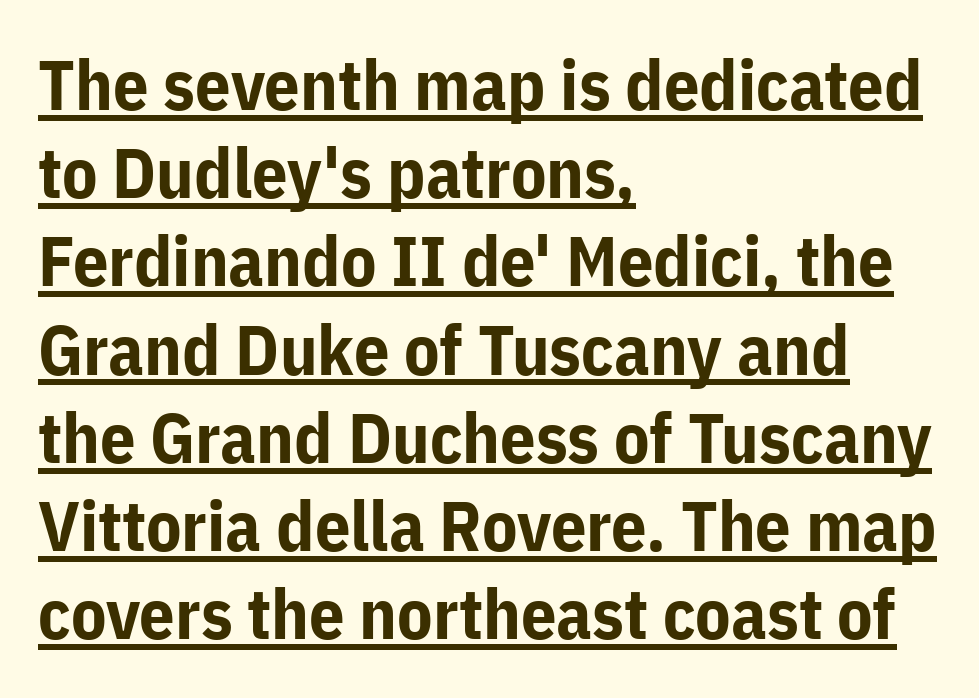
The image shows 70 px bold sans-serif type, upright; set left-aligned, normal line spacing (1.26x), normal letter spacing, underlined; low stroke contrast and a medium x-height.
